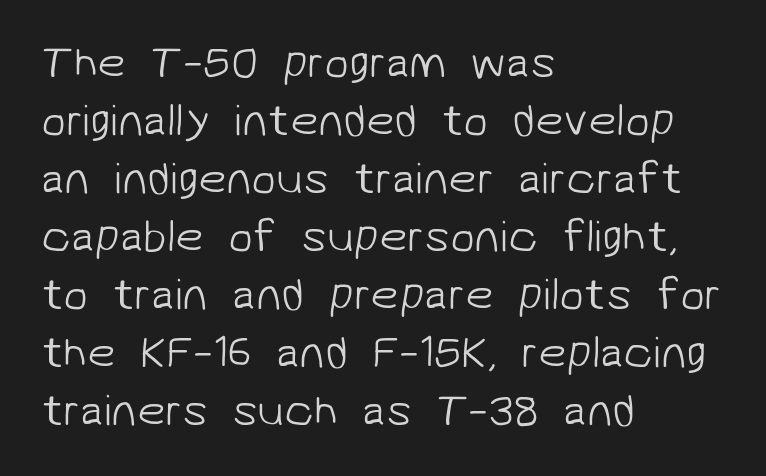
The image shows 45 px light sans-serif type; set left-aligned, normal line spacing (1.29x), normal letter spacing, not underlined; low stroke contrast and a medium x-height.
